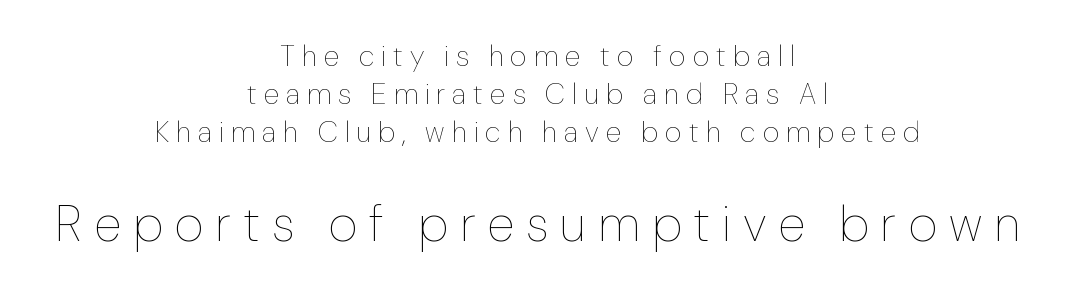
Is there much room between lines? A standard amount, neither cramped nor airy. Unlike italic type, these characters show no tilt at all. Caption: face not bold, strokes unweighted. The passage shown has open, widely tracked lettering throughout. Compared with a flush-left layout, this one balances lines on the center instead. Size hierarchy here favors the trailing block over the leading one.
